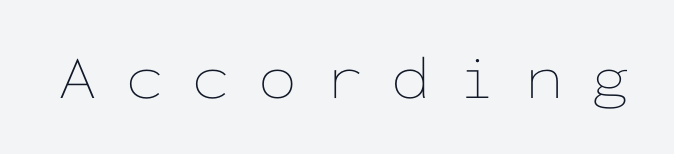
The image shows 62 px thin, wide type, upright, monospaced; set unusually wide letter spacing (+0.45 em), not underlined; low stroke contrast and a medium x-height.
